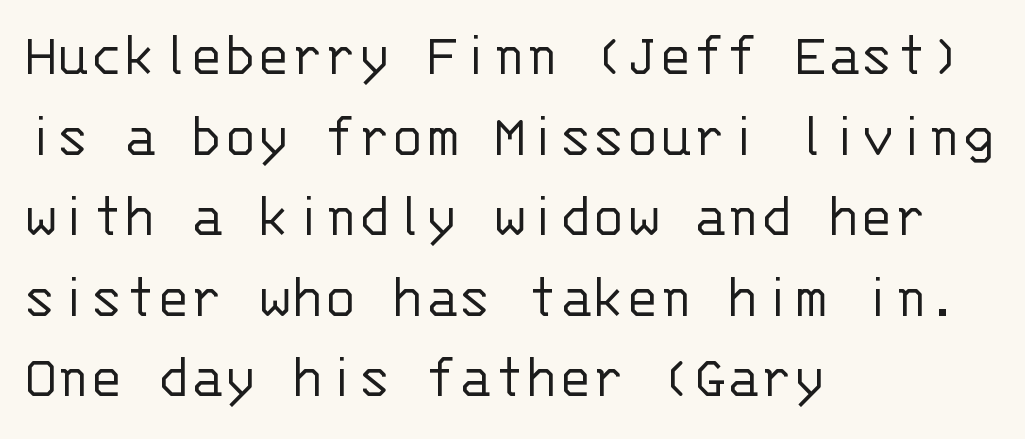
Q: Is the text bold? A: No.
Q: Is the text italic (slanted)? A: No, it is upright.
Q: Is the typeface a serif or a sans-serif typeface? A: Sans-serif.
Q: Is the text underlined? A: No.
Q: How is the paragraph aligned? A: Left-aligned.
Q: Is the spacing between letters normal or unusually wide? A: Normal.
Q: Is the spacing between lines tight, normal or loose? A: Normal.
Q: Width (condensed, normal, or wide)? A: Normal.
Q: Stroke contrast? A: Low.
Q: x-height? A: Large.
Q: Monospaced? A: Yes.
